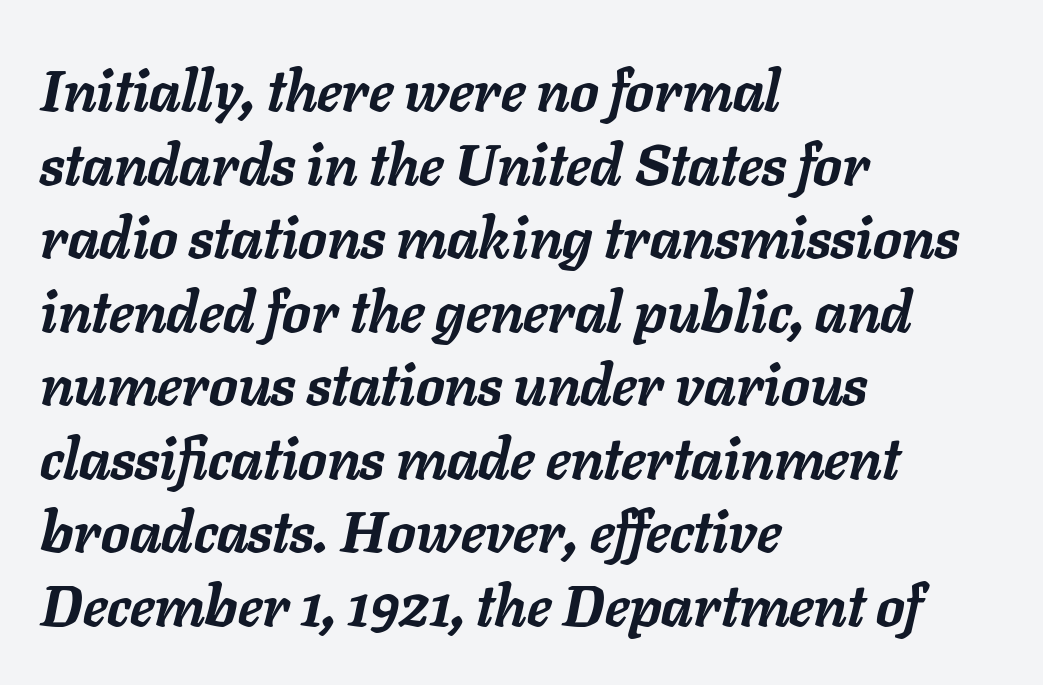
This is heavy type, rendered in bold. Quick note: underline off. A typesetter would call this proportional, since set widths differ per character. The rendering uses a moderate line-height, typical for paragraphs. The passage is arranged the way most books set body copy — flush left. Slant detected: the letters are inclined.
